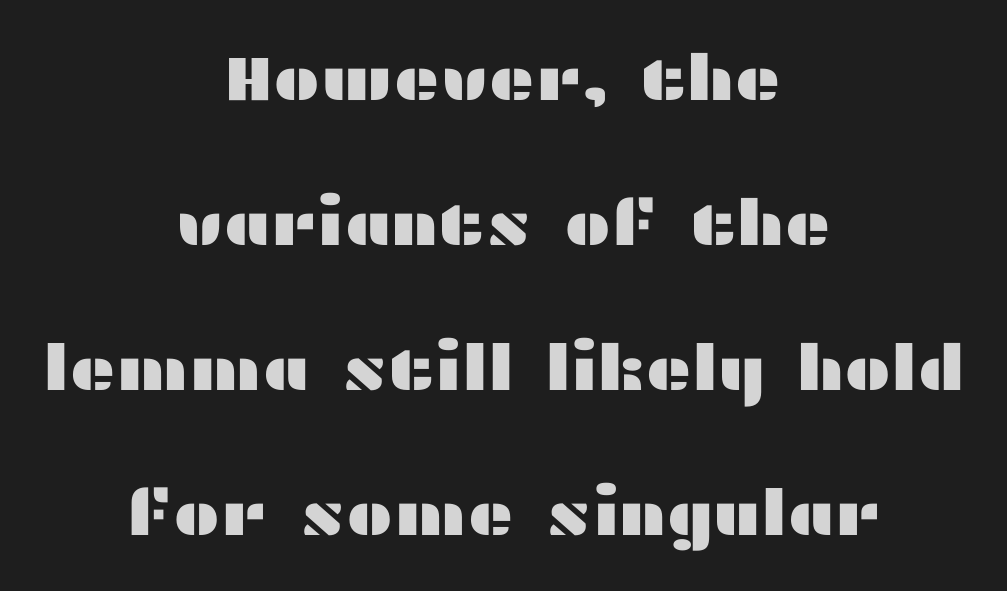
Q: Is the text italic (slanted)? A: No, it is upright.
Q: Is the typeface a serif or a sans-serif typeface? A: Sans-serif.
Q: Is the text underlined? A: No.
Q: How is the paragraph aligned? A: Centered.
Q: Is the spacing between letters normal or unusually wide? A: Normal.
Q: Is the spacing between lines tight, normal or loose? A: Loose.
Q: Width (condensed, normal, or wide)? A: Wide.
Q: Stroke contrast? A: Medium.
Q: x-height? A: Medium.
Q: Monospaced? A: No.
